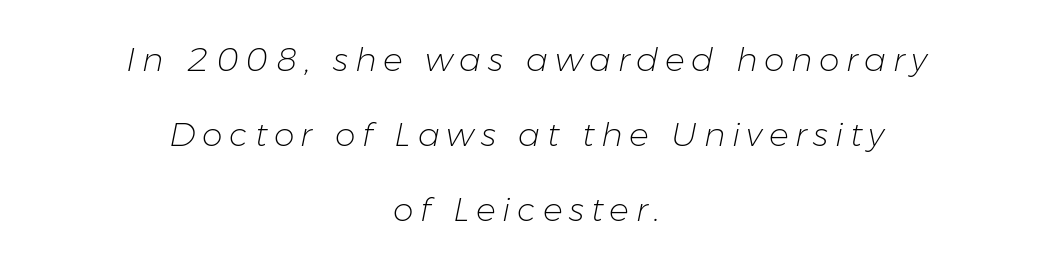
{"italic": "yes", "lean": "right", "slant_degrees": 11, "bold": "no", "weight": "light", "width": "normal", "stroke_contrast": "low", "x_height": "medium", "monospaced": "no", "underline": "no", "align": "center", "line_spacing": "loose", "line_spacing_ratio": 2.28, "letter_spacing": "wide", "letter_spacing_em": 0.2, "glyph_px": 33}
